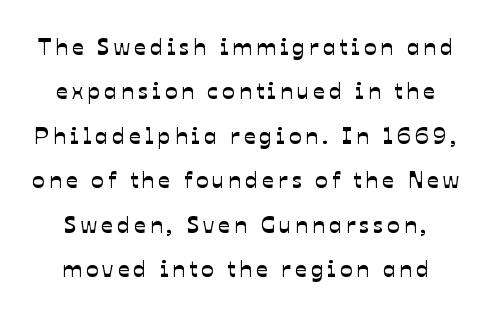
{"underline": "no", "align": "center", "line_spacing": "loose", "line_spacing_ratio": 1.93, "glyph_px": 23}
